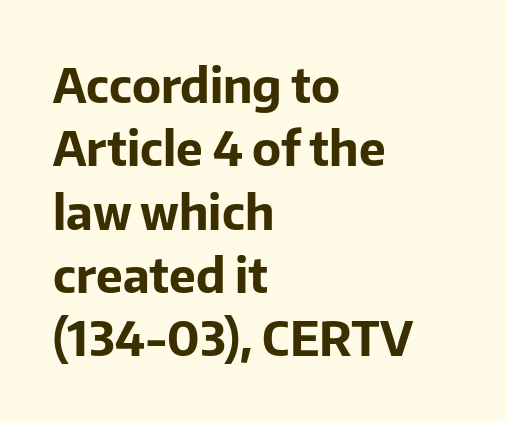
{"serif": "no", "italic": "no", "bold": "yes", "weight": "bold", "width": "normal", "stroke_contrast": "low", "x_height": "medium", "monospaced": "no", "underline": "no", "align": "left", "line_spacing": "normal", "line_spacing_ratio": 1.32, "letter_spacing": "normal", "letter_spacing_em": 0.0, "glyph_px": 48}
